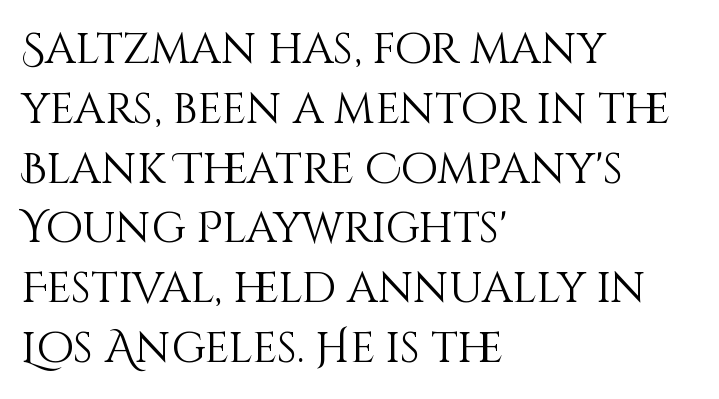
The image shows 43 px light type, upright; set left-aligned, normal line spacing (1.39x), normal letter spacing, not underlined; medium stroke contrast and a large x-height.
